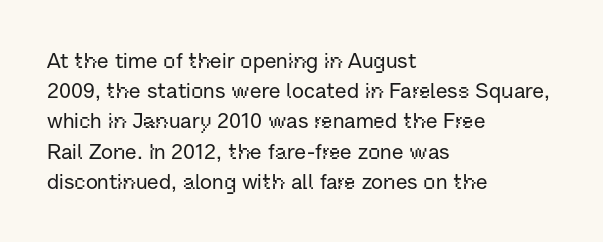
{"italic": "no", "underline": "no", "align": "left", "line_spacing": "normal", "line_spacing_ratio": 1.44, "letter_spacing": "normal", "letter_spacing_em": 0.0, "glyph_px": 21}
